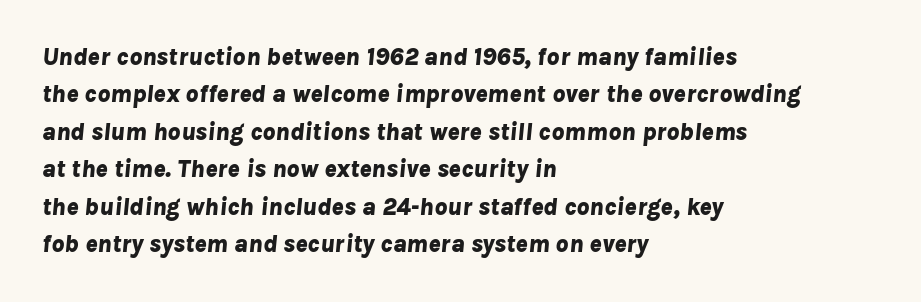
Q: Is the text bold? A: Yes.
Q: Is the text italic (slanted)? A: Yes, it leans right by about 8 degrees.
Q: Is the text underlined? A: No.
Q: How is the paragraph aligned? A: Left-aligned.
Q: Is the spacing between letters normal or unusually wide? A: Normal.
Q: Is the spacing between lines tight, normal or loose? A: Normal.
